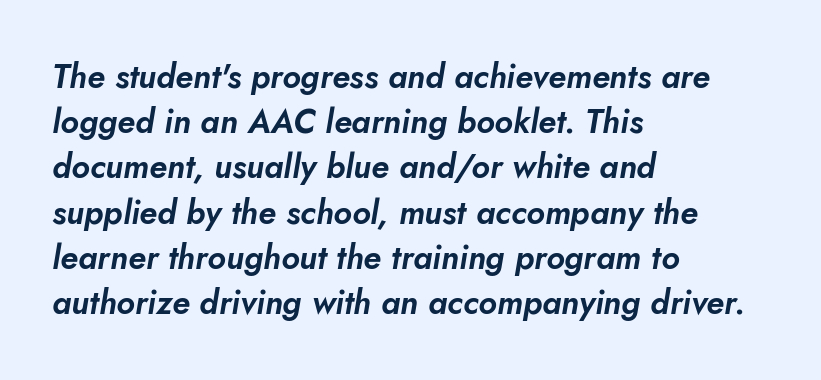
The image shows 33 px text type, italic (leaning right); set left-aligned, normal line spacing (1.37x), normal letter spacing, not underlined; low stroke contrast and a small x-height.
